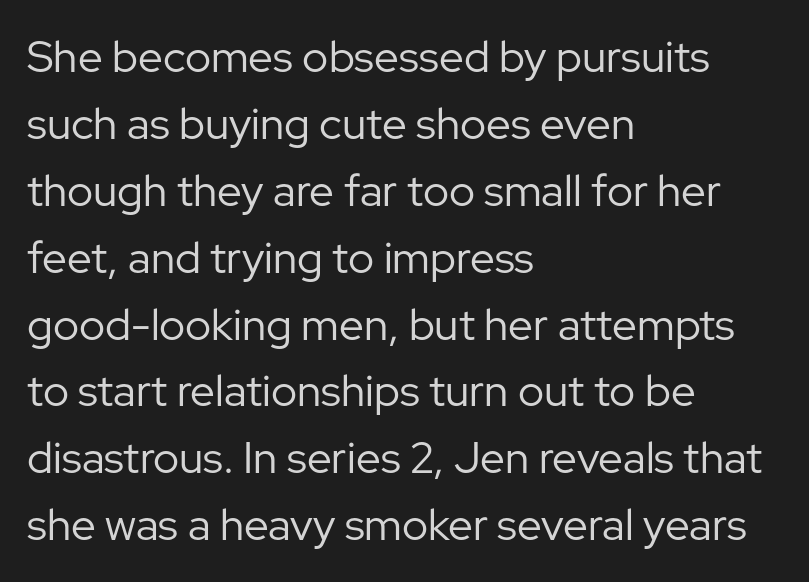
The image shows 44 px regular-weight sans-serif type, upright; set left-aligned, normal line spacing (1.52x), normal letter spacing, not underlined; low stroke contrast and a medium x-height.
